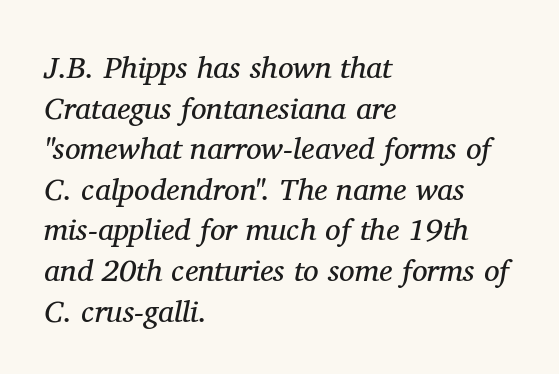
Does the copy run flush right? No — it runs flush left. The passage shown is typed in a proportional face where columns would drift. Style check: oblique. The letters look calm and open, with moderate or lighter stems. The lines sit at an ordinary, default distance from one another.
